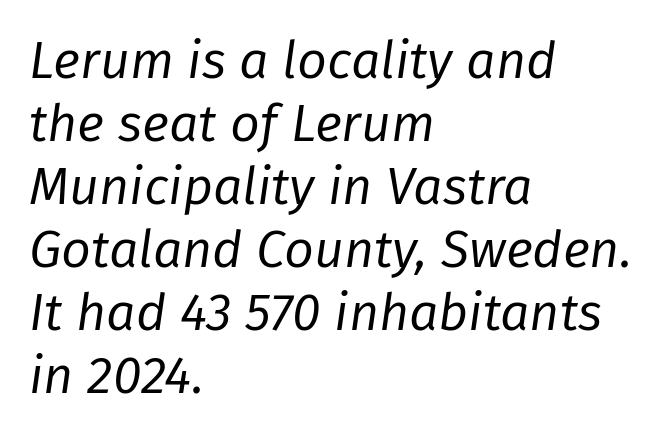
The typesetter chose a ragged-right arrangement here. The rendering applies a slant to the glyphs. The typesetting does not lean heavy: it is not bold. The zone under the glyphs is completely vacant.
